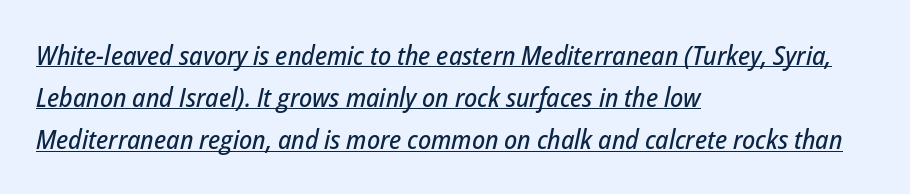
The image shows 27 px text type, italic (leaning right); set left-aligned, normal line spacing (1.56x), normal letter spacing, underlined.
